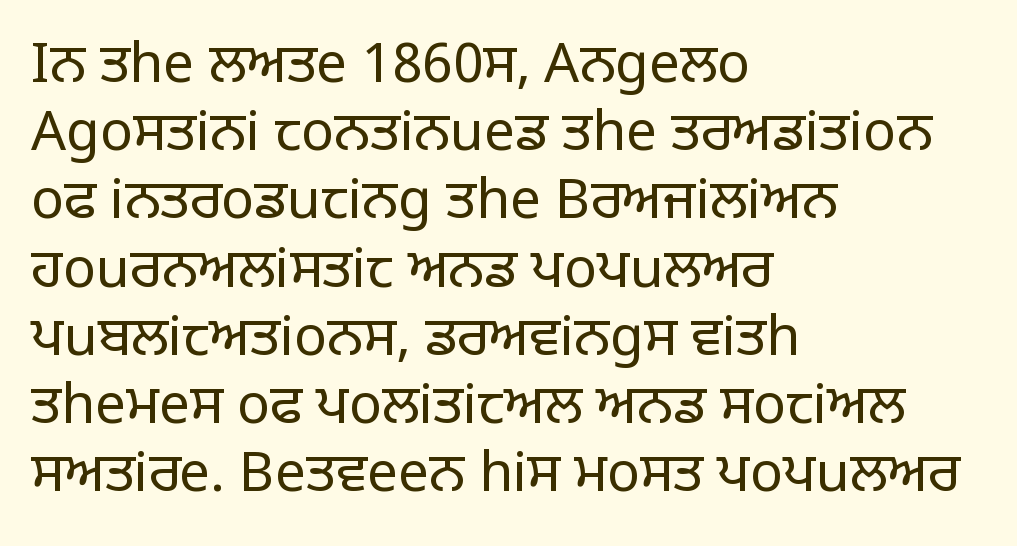
What kind of face is this? One without serifs — a sans. The paragraph has a hard left edge and a soft right edge. You can tell it's not italic because the verticals are truly vertical. The rendering uses natural spacing where letterforms have individual widths. The area under the type is left untouched.
